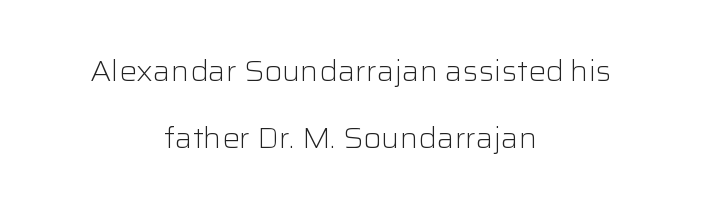
The image shows 29 px light sans-serif type, upright; set centered, loose line spacing (2.32x), normal letter spacing, not underlined; low stroke contrast and a medium x-height.
